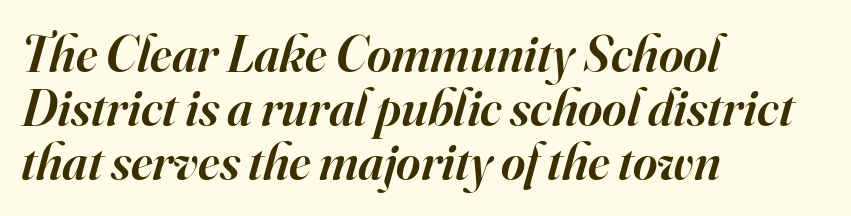
The image shows 52 px semibold serif type, italic (leaning right); set left-aligned, tight line spacing (1.04x), normal letter spacing, not underlined; high stroke contrast and a small x-height.
